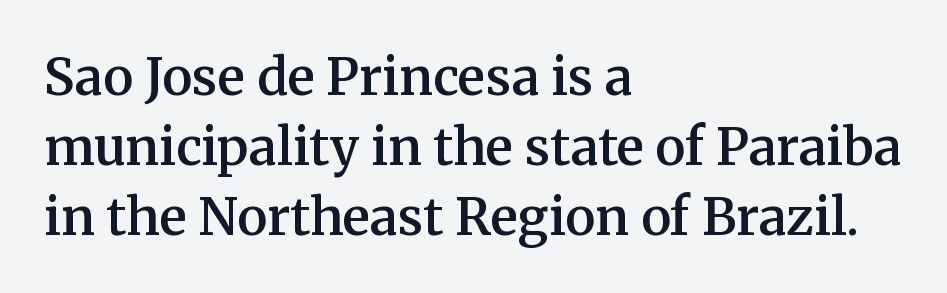
Each word holds together tightly as a unit, with standard inter-letter gaps. Strokes here are thickened, but only to semibold level. This sample keeps an unexceptional amount of space between lines. Note the varied advance widths — an 'i' is clearly narrower than an 'm'.
